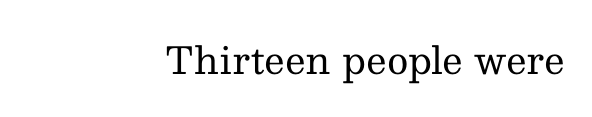
Q: Is the text bold? A: No.
Q: Is the text italic (slanted)? A: No, it is upright.
Q: Is the typeface a serif or a sans-serif typeface? A: Serif.
Q: Is the text underlined? A: No.
Q: How is the paragraph aligned? A: Right-aligned.
Q: Is the spacing between letters normal or unusually wide? A: Normal.
Q: Width (condensed, normal, or wide)? A: Normal.
Q: Stroke contrast? A: Medium.
Q: x-height? A: Medium.
Q: Monospaced? A: No.
